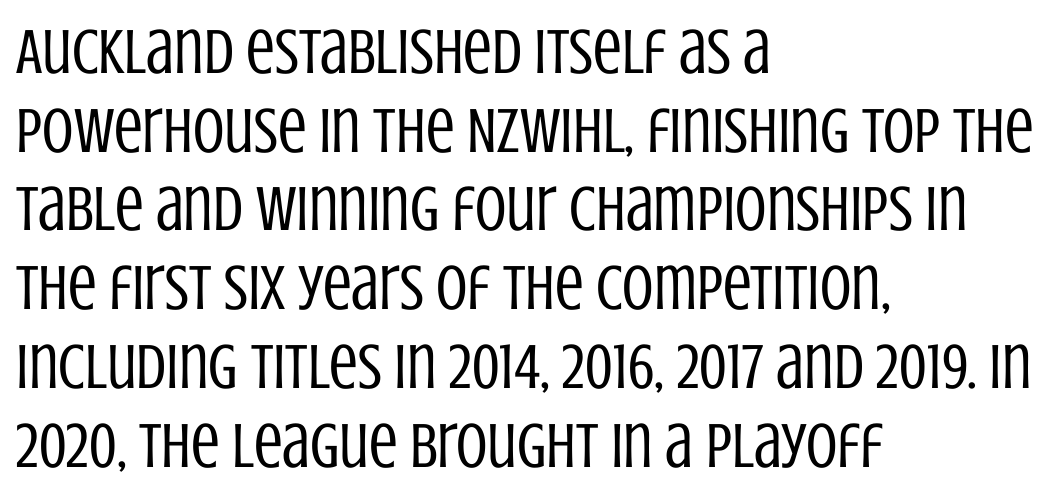
{"serif": "no", "italic": "no", "bold": "no", "weight": "regular", "width": "condensed", "stroke_contrast": "low", "x_height": "large", "monospaced": "no", "underline": "no", "align": "left", "line_spacing_ratio": 1.23, "letter_spacing": "normal", "letter_spacing_em": 0.0, "glyph_px": 64}
